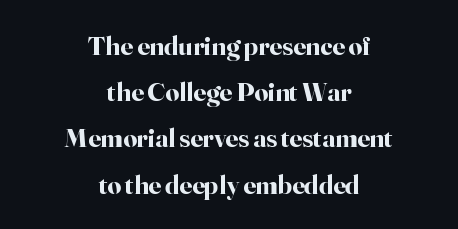
{"italic": "no", "bold": "yes", "underline": "no", "align": "center", "line_spacing_ratio": 1.71, "letter_spacing": "normal", "letter_spacing_em": 0.0, "glyph_px": 27}
